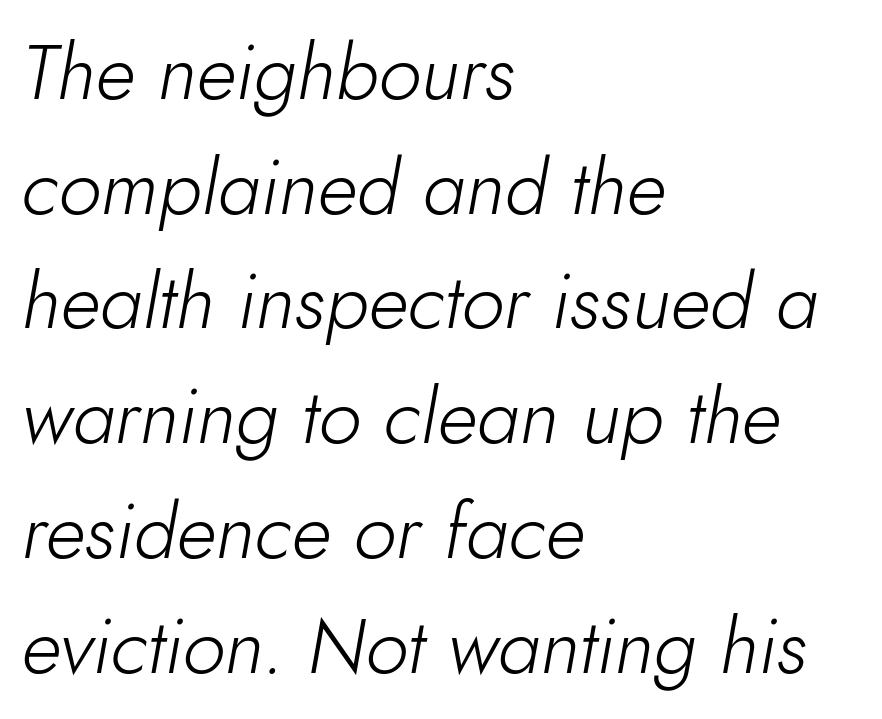
Q: Is the text bold? A: No.
Q: Is the text italic (slanted)? A: Yes, it leans right by about 10 degrees.
Q: Is the text underlined? A: No.
Q: How is the paragraph aligned? A: Left-aligned.
Q: Is the spacing between letters normal or unusually wide? A: Normal.
Q: Is the spacing between lines tight, normal or loose? A: Normal.
Q: Width (condensed, normal, or wide)? A: Normal.
Q: Stroke contrast? A: Low.
Q: x-height? A: Small.
Q: Monospaced? A: No.
